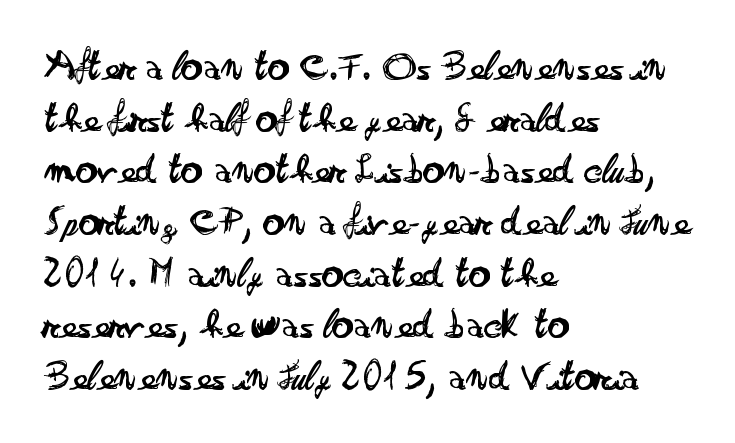
The image shows 42 px regular-weight, wide sans-serif type, upright; set left-aligned, line spacing 1.23x, normal letter spacing, not underlined; low stroke contrast and a small x-height.
